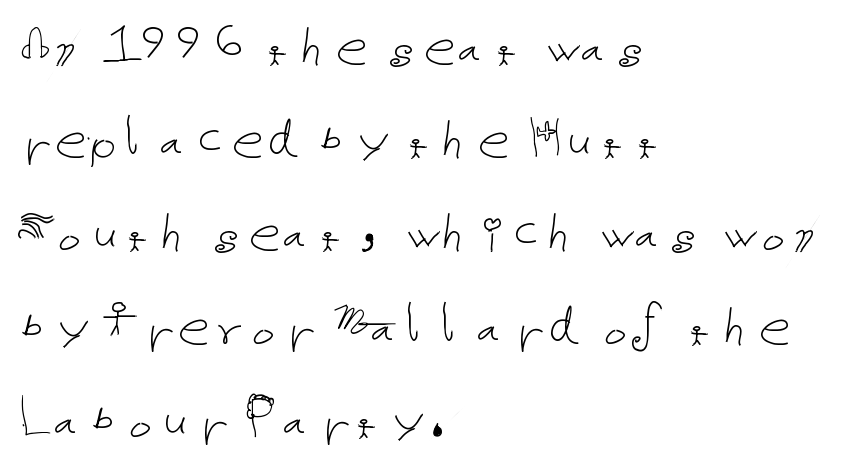
Only glyphs here, with clear space below each row. This is the regular roman posture of the typeface. No heavy texture on the line: the type isn't bold. How would I describe the line gaps? Plain and ordinary. You could call the tracking neutral — neither tight nor loose.
